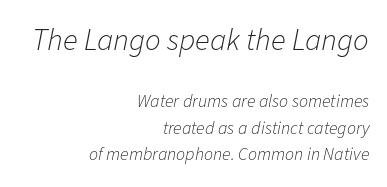
The passage shown leans; its letterforms are oblique. Descender tails drop into unmarked territory. Look at the glyph heights: the upper group is clearly the bigger setting. Letters have the restrained weight of plain body copy at most. What's the leading like? Ordinary, nothing unusual.
